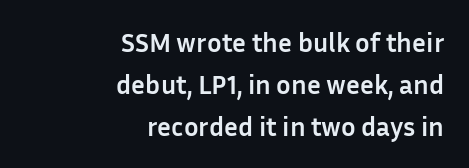
The image shows 27 px bold type, upright; set right-aligned, normal line spacing (1.55x), normal letter spacing, not underlined.
